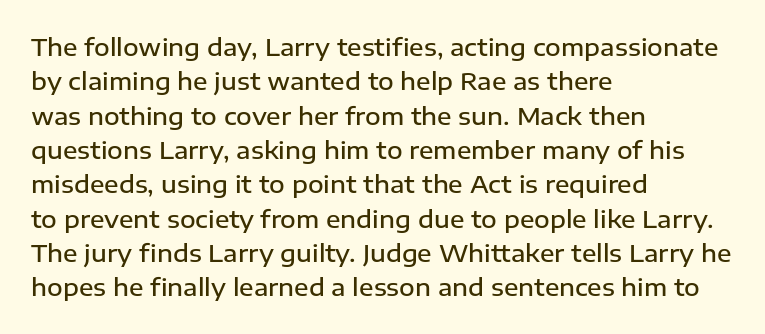
The image shows 24 px text type, upright; set left-aligned, normal line spacing (1.43x), normal letter spacing, not underlined.
